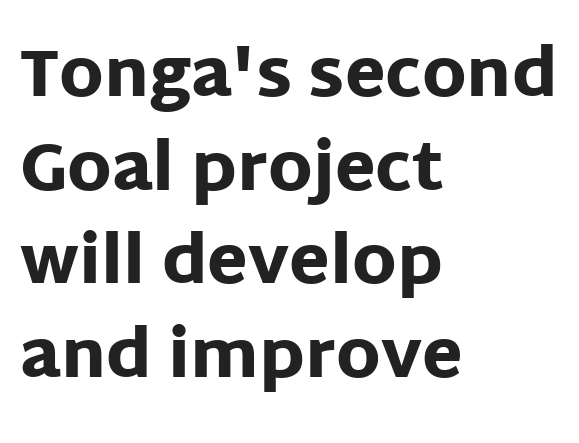
Q: Is the text bold? A: Yes.
Q: Is the text italic (slanted)? A: No, it is upright.
Q: Is the typeface a serif or a sans-serif typeface? A: Sans-serif.
Q: Is the text underlined? A: No.
Q: How is the paragraph aligned? A: Left-aligned.
Q: Is the spacing between letters normal or unusually wide? A: Normal.
Q: Is the spacing between lines tight, normal or loose? A: Normal.
Q: Width (condensed, normal, or wide)? A: Normal.
Q: Stroke contrast? A: Low.
Q: x-height? A: Large.
Q: Monospaced? A: No.
